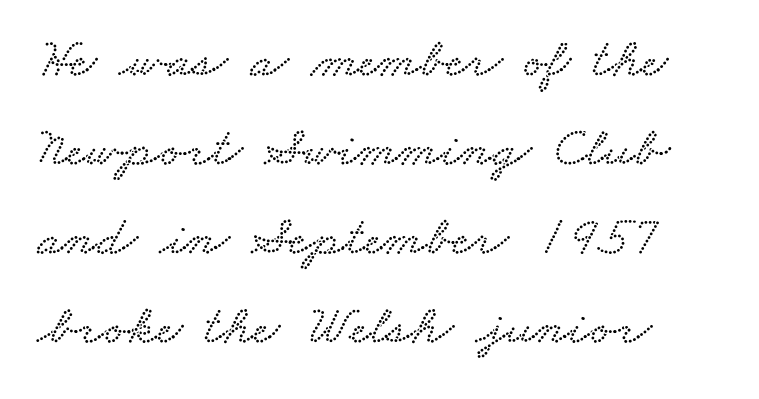
{"width": "wide", "stroke_contrast": "low", "x_height": "small", "monospaced": "no", "underline": "no", "align": "left", "line_spacing": "normal", "line_spacing_ratio": 1.59, "letter_spacing": "normal", "letter_spacing_em": 0.0, "glyph_px": 56}
